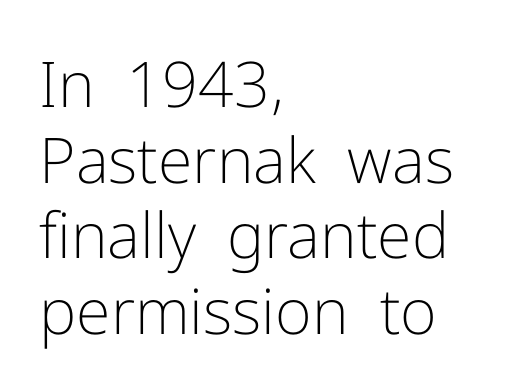
The image shows 63 px light sans-serif type, upright; set left-aligned, line spacing 1.2x, normal letter spacing, not underlined; low stroke contrast and a medium x-height.
